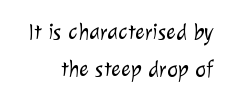
Q: Is the text bold? A: No.
Q: Is the text underlined? A: No.
Q: How is the paragraph aligned? A: Right-aligned.
Q: Is the spacing between letters normal or unusually wide? A: Normal.
Q: Is the spacing between lines tight, normal or loose? A: Normal.
